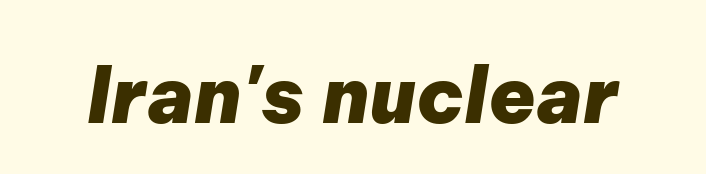
The image shows 77 px heavy type, italic (leaning right); set normal letter spacing, not underlined; low stroke contrast and a medium x-height.
